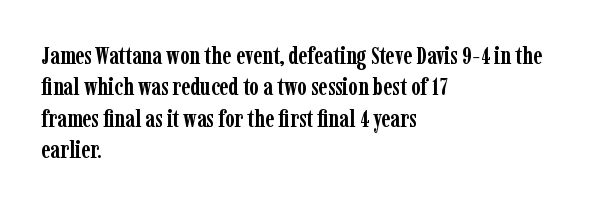
Q: Is the text bold? A: Yes.
Q: Is the text italic (slanted)? A: No, it is upright.
Q: Is the text underlined? A: No.
Q: How is the paragraph aligned? A: Left-aligned.
Q: Is the spacing between letters normal or unusually wide? A: Normal.
Q: Is the spacing between lines tight, normal or loose? A: Normal.
